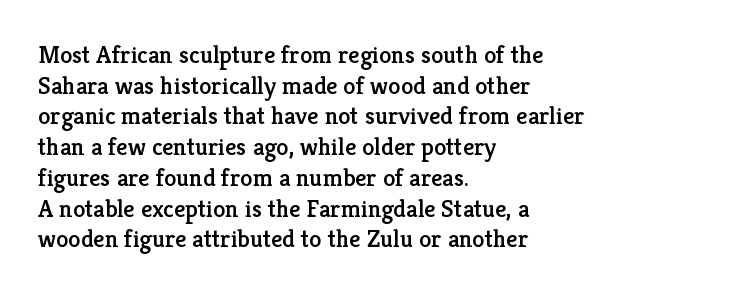
Which margin do the lines hug? The left one — the right edge is uneven. Bare-footed words on every line. Here the glyphs are tracked normally, forming tight word shapes. Does the lettering tilt? It doesn't — this is upright.
